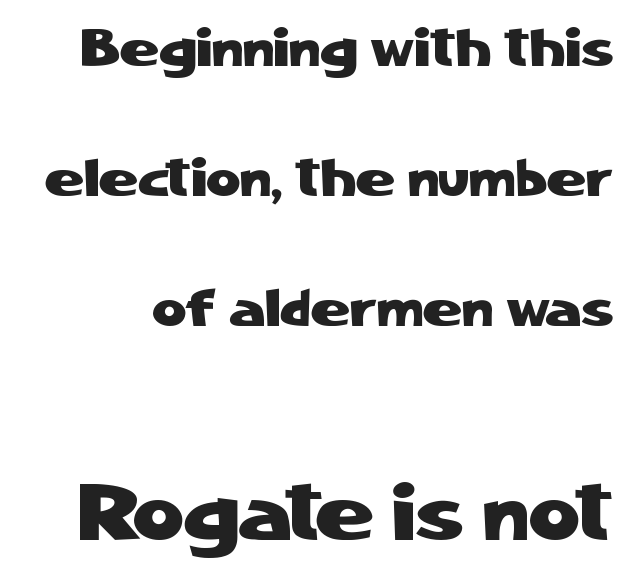
The image shows 79 px sans-serif type, upright; set loose line spacing (2.45x), normal letter spacing, not underlined; the second (bottom) block is 1.49x larger; low stroke contrast and a medium x-height.
